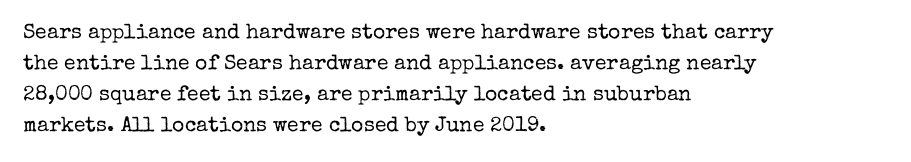
The image shows 21 px text type, upright; set left-aligned, normal line spacing (1.48x), normal letter spacing, not underlined.
